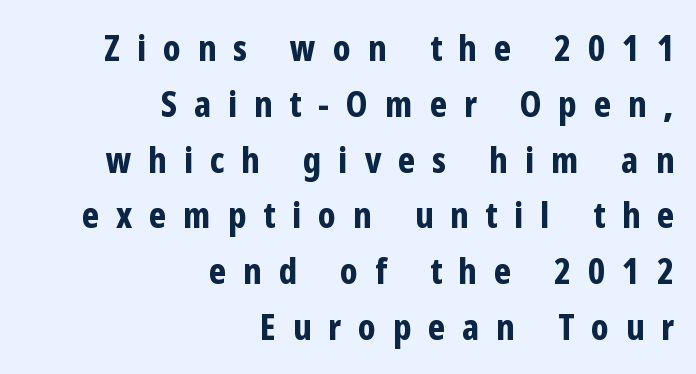
The image shows 36 px bold, condensed sans-serif type, upright; set right-aligned, normal line spacing (1.55x), unusually wide letter spacing (+0.47 em), not underlined; low stroke contrast and a medium x-height.
